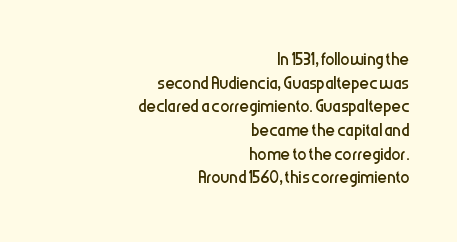
{"italic": "no", "bold": "no", "underline": "no", "align": "right", "line_spacing": "tight", "line_spacing_ratio": 1.03, "letter_spacing": "normal", "letter_spacing_em": 0.0, "glyph_px": 23}
